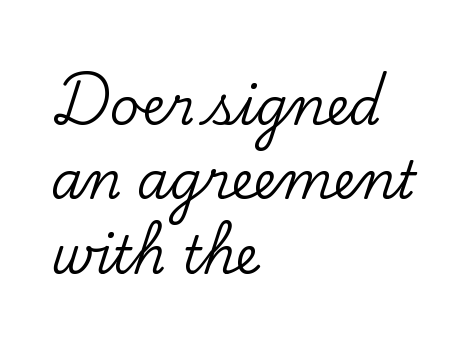
Horizontally, the lines are justified to the leading edge only. Glance below the letters and you will spot only blank space. In terms of letterspacing, this is plain default setting.
